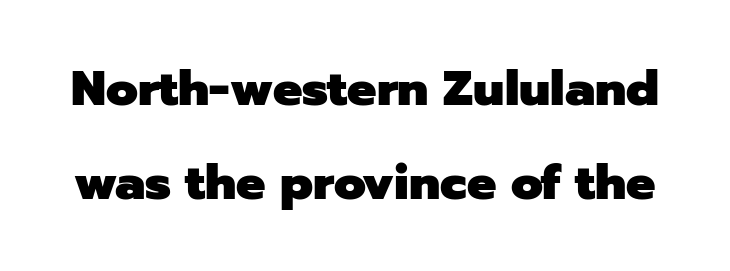
{"serif": "no", "italic": "no", "bold": "yes", "weight": "heavy", "width": "normal", "stroke_contrast": "low", "x_height": "medium", "monospaced": "no", "underline": "no", "line_spacing": "loose", "line_spacing_ratio": 1.91, "letter_spacing": "normal", "letter_spacing_em": 0.0, "glyph_px": 49}
